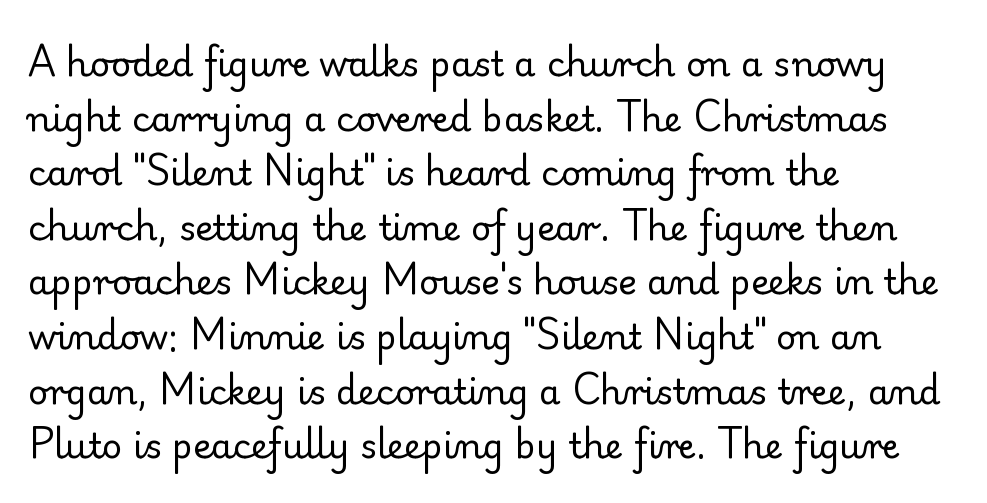
A clean baseline with only descenders dipping below it. Posture: straight, roman, zero tilt. In terms of letterspacing, this is plain default setting. The font sits on the lighter half of the weight spectrum, regular included. The rows are spaced the way most documents space them. The face used here is proportionally spaced, like ordinary book or web type.
